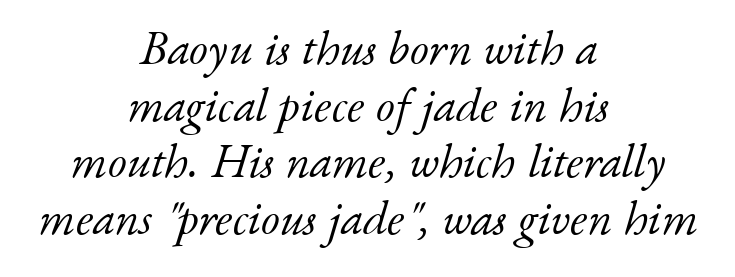
Here the designer chose a conventional face with non-uniform glyph widths. Little horizontal feet cap the strokes, marking this as serif type. Line starts and ends both wander, symmetrically. There's an unmistakable incline to the writing here. The letters look calm and open, with moderate or lighter stems. Nobody drew a line under any word here.
